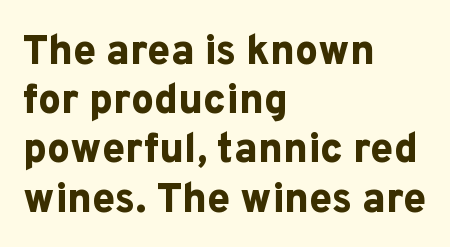
{"serif": "no", "italic": "no", "bold": "yes", "weight": "bold", "width": "normal", "stroke_contrast": "low", "x_height": "medium", "monospaced": "no", "underline": "no", "align": "left", "line_spacing_ratio": 1.2, "letter_spacing": "normal", "letter_spacing_em": 0.0, "glyph_px": 41}
